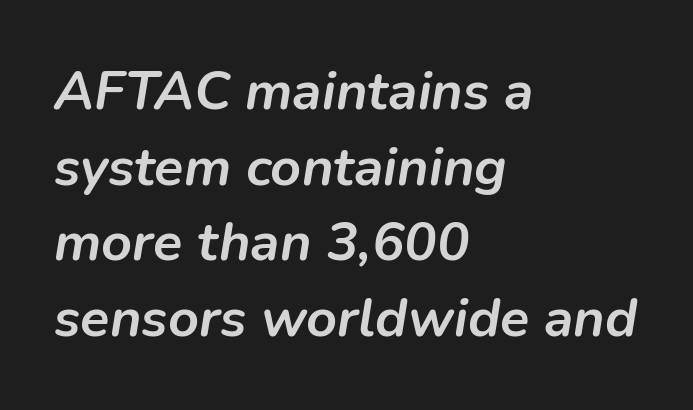
Q: Is the text bold? A: Yes.
Q: Is the text italic (slanted)? A: Yes, it leans right by about 9 degrees.
Q: Is the text underlined? A: No.
Q: How is the paragraph aligned? A: Left-aligned.
Q: Is the spacing between letters normal or unusually wide? A: Normal.
Q: Is the spacing between lines tight, normal or loose? A: Normal.
Q: Width (condensed, normal, or wide)? A: Normal.
Q: Stroke contrast? A: Low.
Q: x-height? A: Medium.
Q: Monospaced? A: No.
